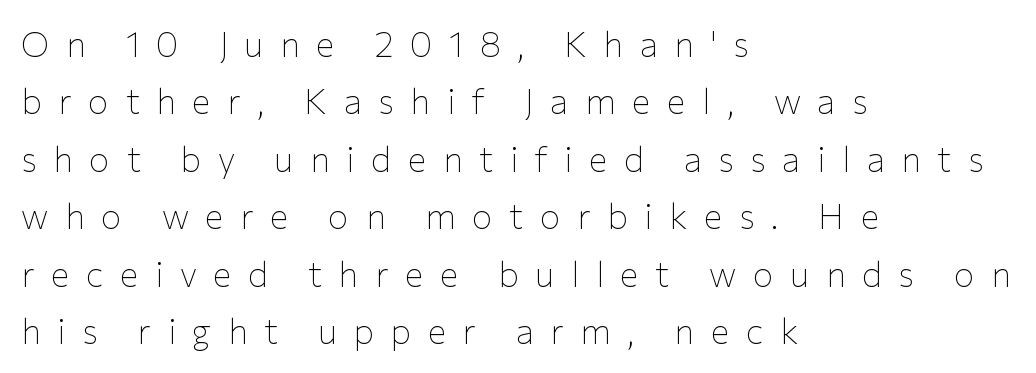
The ragged edge is on the right, which tells us the setting is flush left. Type without underlining. Summary of weight: not heavy and not bold. The type sits square on the baseline with zero lean. Font category for this specimen: sans-serif.
